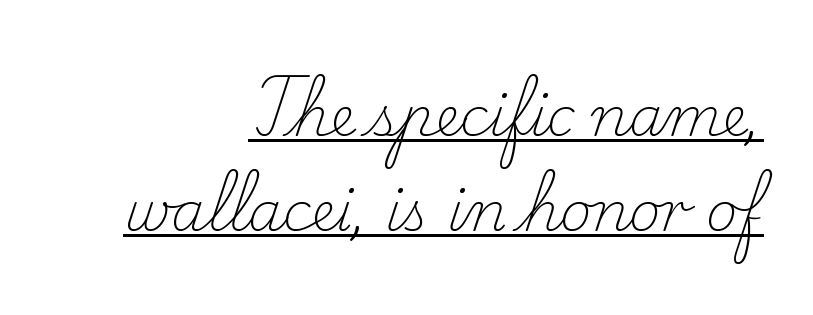
The image shows 54 px light serif type; set right-aligned, line spacing 1.76x, normal letter spacing, underlined; low stroke contrast and a small x-height.
